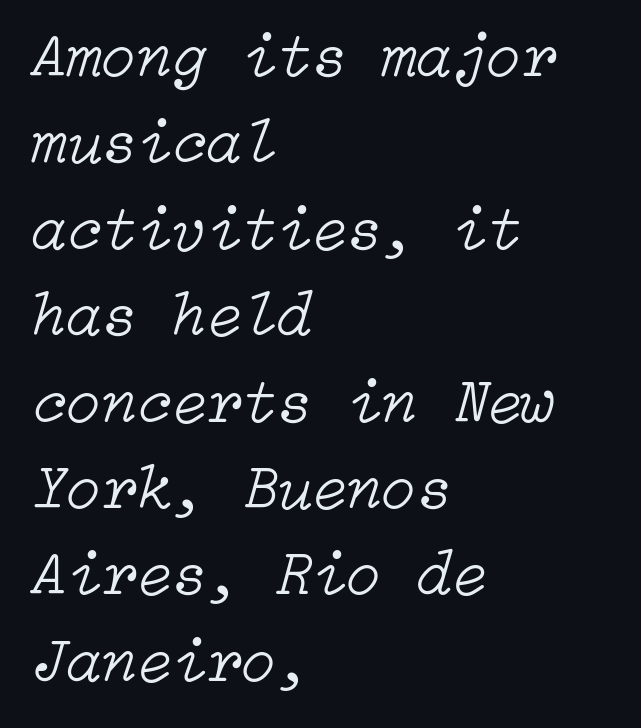
The tracking reads as untouched default to a designer's eye. The rendering uses a moderate line-height, typical for paragraphs. Each stroke keeps to a modest, everyday thickness or less. Descenders hang freely into open space.
